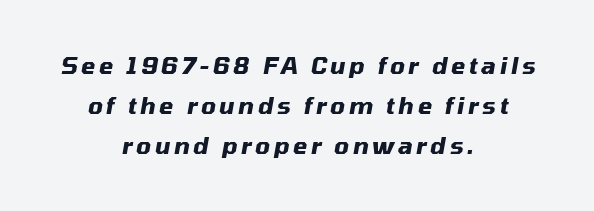
The image shows 23 px bold type, italic (leaning right); set centered, line spacing 1.75x, not underlined.
